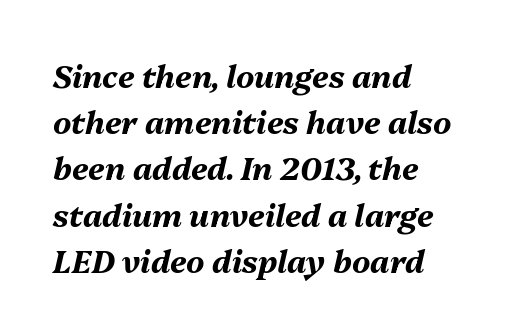
Q: Is the text bold? A: Yes.
Q: Is the text italic (slanted)? A: Yes, it leans right by about 13 degrees.
Q: Is the text underlined? A: No.
Q: How is the paragraph aligned? A: Left-aligned.
Q: Is the spacing between letters normal or unusually wide? A: Normal.
Q: Is the spacing between lines tight, normal or loose? A: Normal.
Q: Width (condensed, normal, or wide)? A: Normal.
Q: Stroke contrast? A: Medium.
Q: x-height? A: Medium.
Q: Monospaced? A: No.
